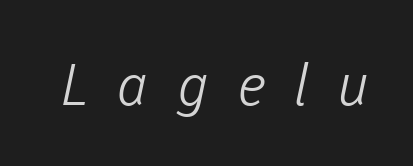
Q: Is the text bold? A: No.
Q: Is the typeface a serif or a sans-serif typeface? A: Sans-serif.
Q: Is the text underlined? A: No.
Q: Is the spacing between letters normal or unusually wide? A: Unusually wide.
Q: Width (condensed, normal, or wide)? A: Normal.
Q: Stroke contrast? A: Low.
Q: x-height? A: Medium.
Q: Monospaced? A: No.
